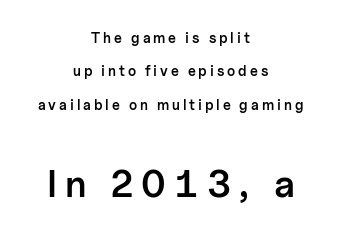
The image shows 38 px semibold sans-serif type, upright; set centered, loose line spacing (2.39x), unusually wide letter spacing (+0.21 em), not underlined; the second (bottom) block is 2.71x larger; low stroke contrast and a medium x-height.
